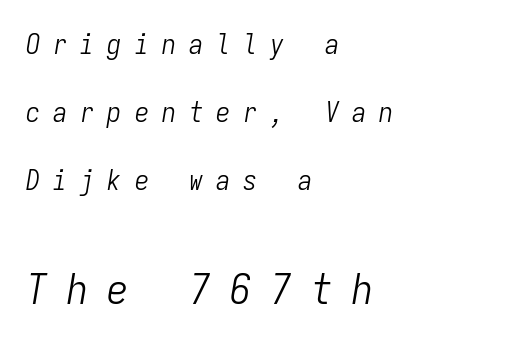
{"italic": "yes", "lean": "right", "slant_degrees": 9, "bold": "no", "weight": "light", "width": "condensed", "stroke_contrast": "low", "x_height": "medium", "monospaced": "yes", "underline": "no", "align": "left", "line_spacing": "loose", "line_spacing_ratio": 2.42, "letter_spacing": "wide", "letter_spacing_em": 0.47, "larger_block": "second", "size_ratio": 1.5, "glyph_px": 42}
